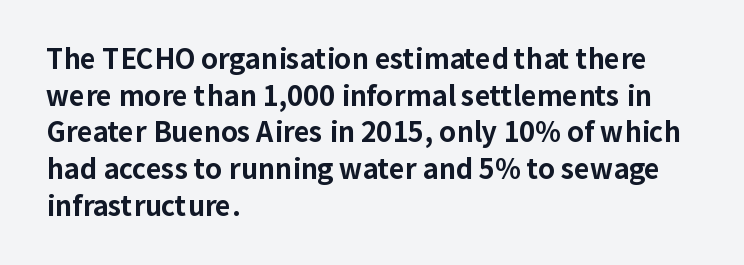
{"italic": "no", "bold": "yes", "underline": "no", "align": "left", "line_spacing": "normal", "line_spacing_ratio": 1.36, "letter_spacing": "normal", "letter_spacing_em": 0.0, "glyph_px": 27}
